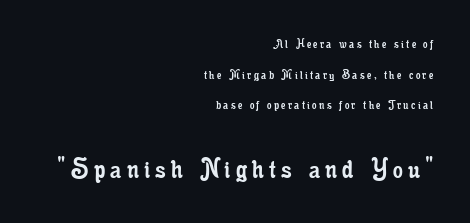
Q: Is the text bold? A: No.
Q: Is the text italic (slanted)? A: No, it is upright.
Q: Is the typeface a serif or a sans-serif typeface? A: Serif.
Q: Is the text underlined? A: No.
Q: How is the paragraph aligned? A: Right-aligned.
Q: Is the spacing between lines tight, normal or loose? A: Loose.
Q: Which block of text is set in a larger size, the first (top) or the second (bottom)? A: The second (bottom) one.
Q: Width (condensed, normal, or wide)? A: Condensed.
Q: Stroke contrast? A: Low.
Q: x-height? A: Small.
Q: Monospaced? A: No.
